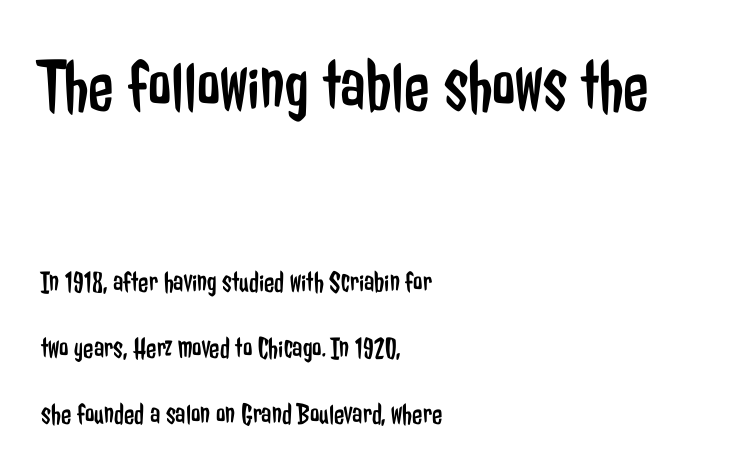
A quiet, ordinary-to-light weight characterises the typeface. The letters carry no serifs — their stems end cleanly without finishing strokes. Short note: letters normally spaced. Do the letters lean? They stand straight.
